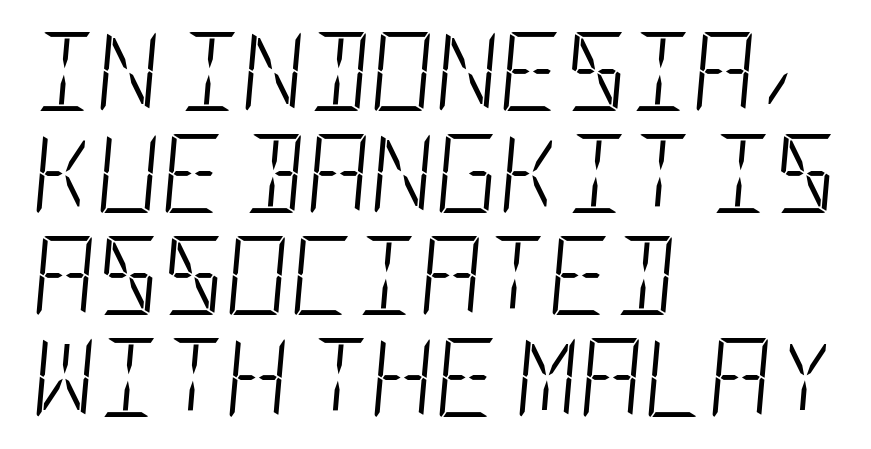
Q: Is the text bold? A: No.
Q: Is the text italic (slanted)? A: Yes, it leans right by about 5 degrees.
Q: Is the text underlined? A: No.
Q: How is the paragraph aligned? A: Left-aligned.
Q: Is the spacing between letters normal or unusually wide? A: Normal.
Q: Is the spacing between lines tight, normal or loose? A: Normal.
Q: Width (condensed, normal, or wide)? A: Condensed.
Q: Stroke contrast? A: Low.
Q: x-height? A: Large.
